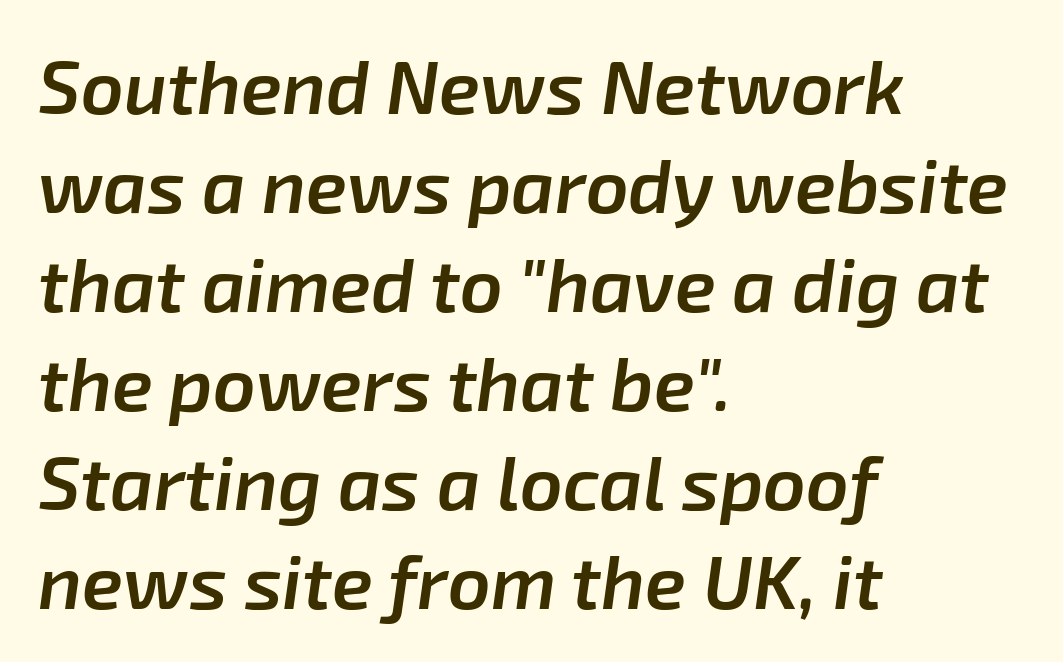
Q: Is the text bold? A: Semi-bold.
Q: Is the text italic (slanted)? A: Yes, it leans right by about 8 degrees.
Q: Is the text underlined? A: No.
Q: How is the paragraph aligned? A: Left-aligned.
Q: Is the spacing between letters normal or unusually wide? A: Normal.
Q: Is the spacing between lines tight, normal or loose? A: Normal.
Q: Width (condensed, normal, or wide)? A: Normal.
Q: Stroke contrast? A: Low.
Q: x-height? A: Medium.
Q: Monospaced? A: No.
